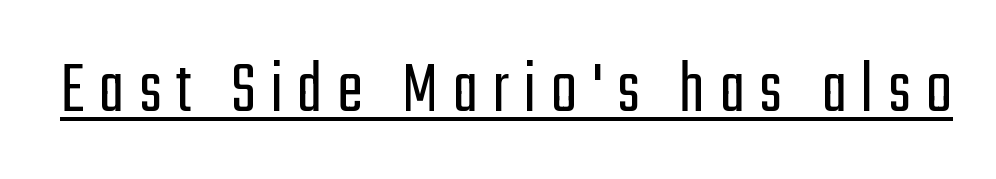
The image shows 77 px light, condensed sans-serif type, upright; set underlined; low stroke contrast and a medium x-height.
